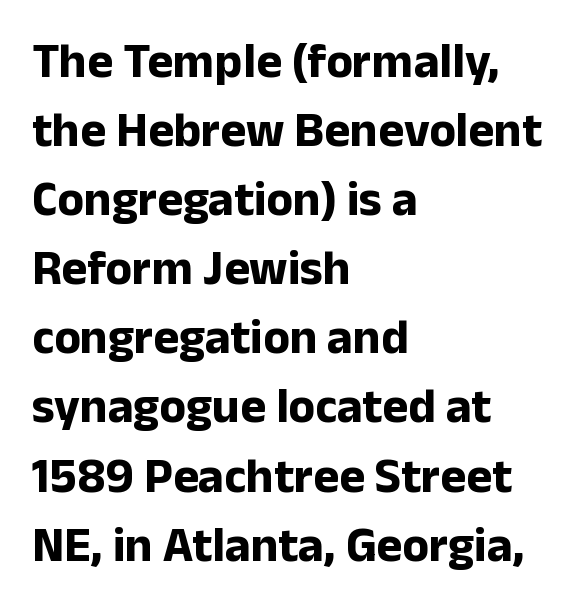
The image shows 49 px bold sans-serif type, upright; set left-aligned, normal line spacing (1.41x), normal letter spacing, not underlined; low stroke contrast and a medium x-height.
